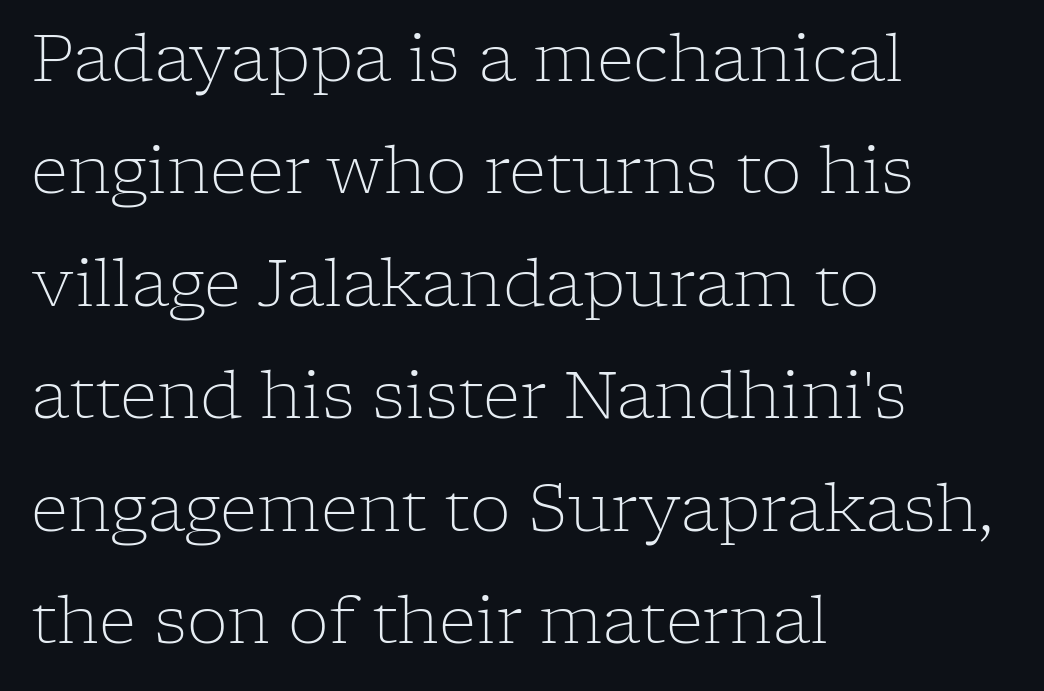
Q: Is the text bold? A: No.
Q: Is the text italic (slanted)? A: No, it is upright.
Q: Is the typeface a serif or a sans-serif typeface? A: Serif.
Q: Is the text underlined? A: No.
Q: How is the paragraph aligned? A: Left-aligned.
Q: Is the spacing between letters normal or unusually wide? A: Normal.
Q: Width (condensed, normal, or wide)? A: Normal.
Q: Stroke contrast? A: Low.
Q: x-height? A: Medium.
Q: Monospaced? A: No.
